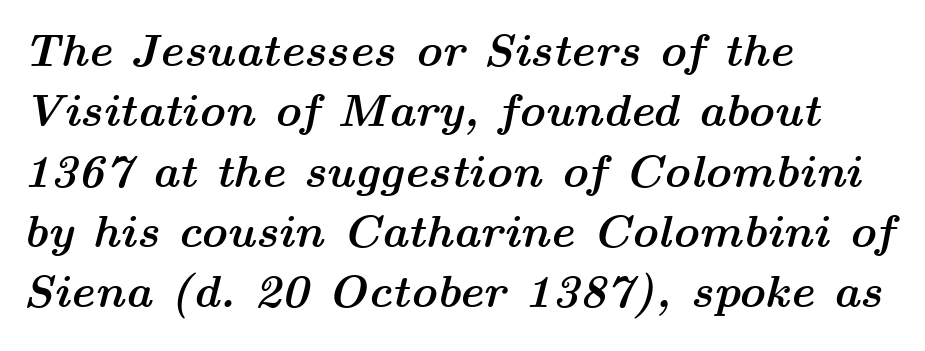
Tracking value appears to be zero — textbook default spacing. Think of a printed novel: that variable character pitch is what you see here. Set as a true bold cut, around the 700 mark. Which margin do the lines hug? The left one — the right edge is uneven. Italic? Definitely — the glyphs are oblique. Honestly, there is no underline to notice here at all.
